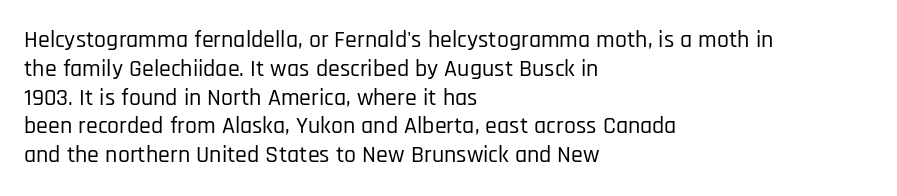
In CSS terms this would be text-align: left. The letters stand upright; this is a roman face. Underlining? Definitely not there. These lines keep a tight, regular rhythm from letter to letter.
